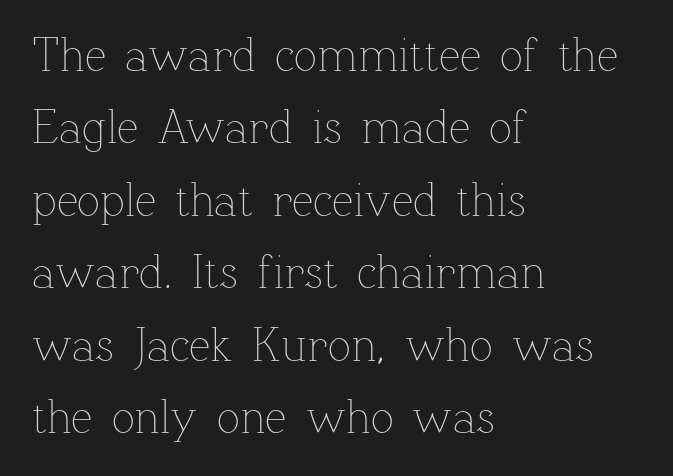
{"italic": "no", "bold": "no", "weight": "thin", "width": "normal", "stroke_contrast": "low", "x_height": "medium", "monospaced": "no", "underline": "no", "align": "left", "line_spacing": "normal", "line_spacing_ratio": 1.51, "letter_spacing": "normal", "letter_spacing_em": 0.0, "glyph_px": 48}
